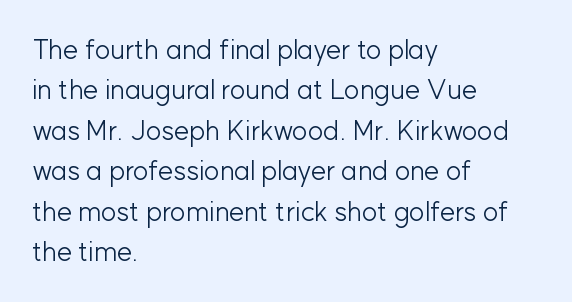
The passage shown stacks its lines at a standard gap. Students, note that the glyphs here touch the page at normal intervals. This reads as an unemphasized weight, regular at the heaviest. Typeset ragged right — the left edge is the straight one. No italicization has been applied; the sample stays upright.
